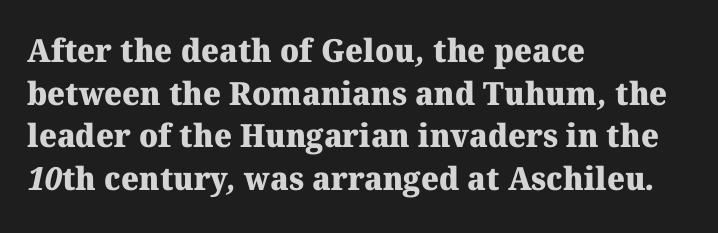
The image shows 32 px heavy serif type; set left-aligned, normal line spacing (1.33x), normal letter spacing, not underlined; medium stroke contrast and a medium x-height.
